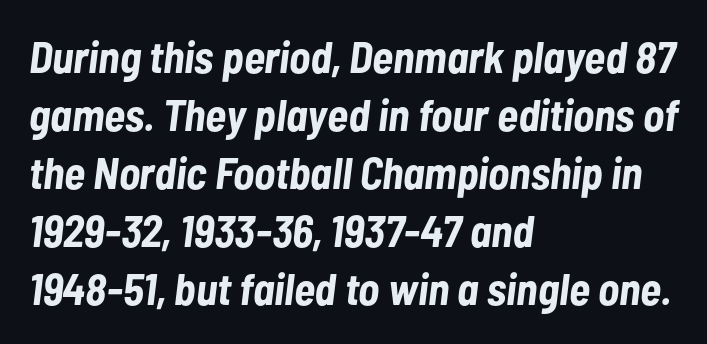
{"italic": "yes", "lean": "right", "slant_degrees": 7, "bold": "yes", "weight": "bold", "width": "condensed", "stroke_contrast": "low", "x_height": "medium", "monospaced": "no", "underline": "no", "align": "left", "line_spacing": "normal", "line_spacing_ratio": 1.32, "letter_spacing": "normal", "letter_spacing_em": 0.0, "glyph_px": 44}
